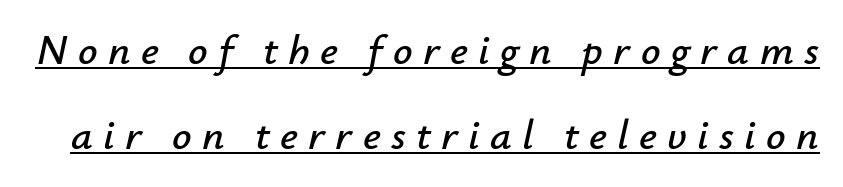
Q: Is the text italic (slanted)? A: Yes, it leans right by about 12 degrees.
Q: Is the text underlined? A: Yes.
Q: Is the spacing between letters normal or unusually wide? A: Unusually wide.
Q: Is the spacing between lines tight, normal or loose? A: Loose.
Q: Width (condensed, normal, or wide)? A: Normal.
Q: Stroke contrast? A: Low.
Q: x-height? A: Small.
Q: Monospaced? A: No.
